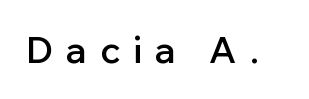
Typesetter's note: demi weight, one step under bold. I'd call this a sans setting — the letters go barefoot. Note the varied advance widths — an 'i' is clearly narrower than an 'm'. The horizontal fit of the characters is loose and conspicuously gappy. Just letters on the line, the space beneath them empty.
